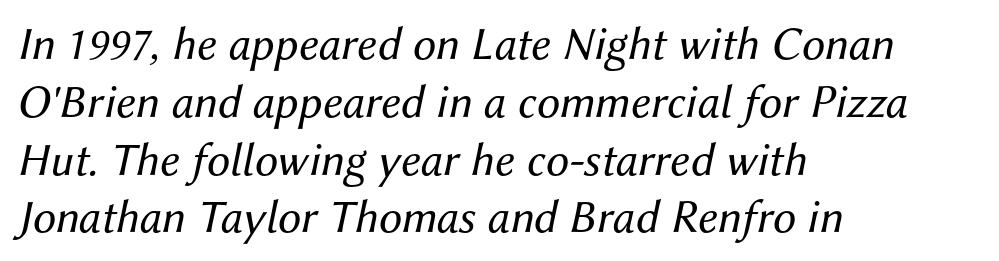
The image shows 47 px regular-weight type, italic (leaning right); set left-aligned, line spacing 1.23x, normal letter spacing, not underlined; medium stroke contrast and a medium x-height.
